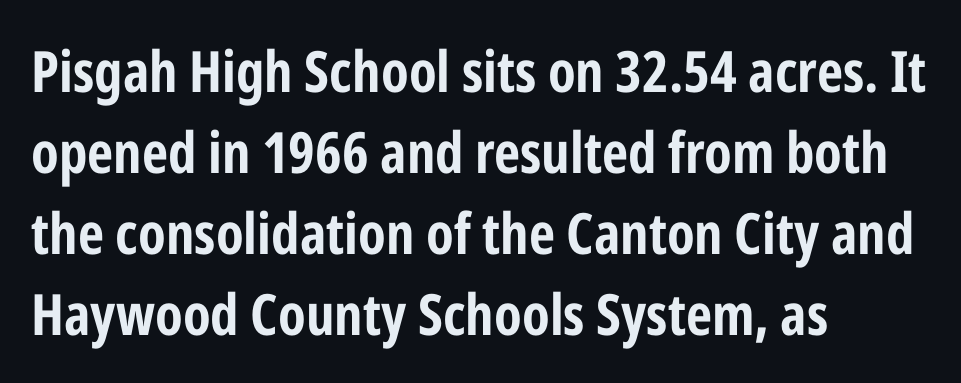
The image shows 57 px bold, condensed sans-serif type, upright; set left-aligned, normal line spacing (1.42x), normal letter spacing, not underlined; low stroke contrast and a medium x-height.
